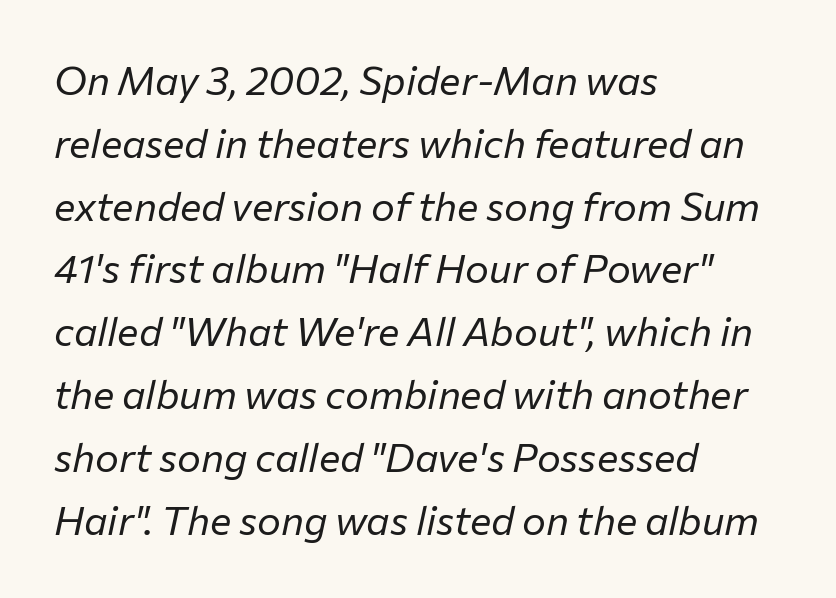
Where is the straight margin? On the left. The passage shown is typed in a proportional face where columns would drift. Heft: none added — not bold. The lines sit at an ordinary, default distance from one another.
